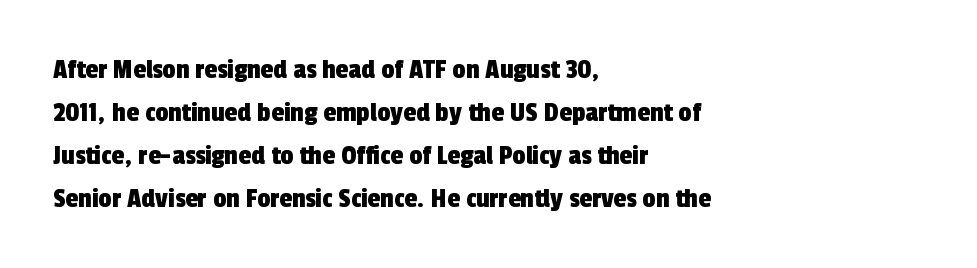
Q: Is the typeface a serif or a sans-serif typeface? A: Sans-serif.
Q: Is the text underlined? A: No.
Q: How is the paragraph aligned? A: Left-aligned.
Q: Is the spacing between letters normal or unusually wide? A: Normal.
Q: Is the spacing between lines tight, normal or loose? A: Normal.
Q: Width (condensed, normal, or wide)? A: Condensed.
Q: x-height? A: Medium.
Q: Monospaced? A: No.
